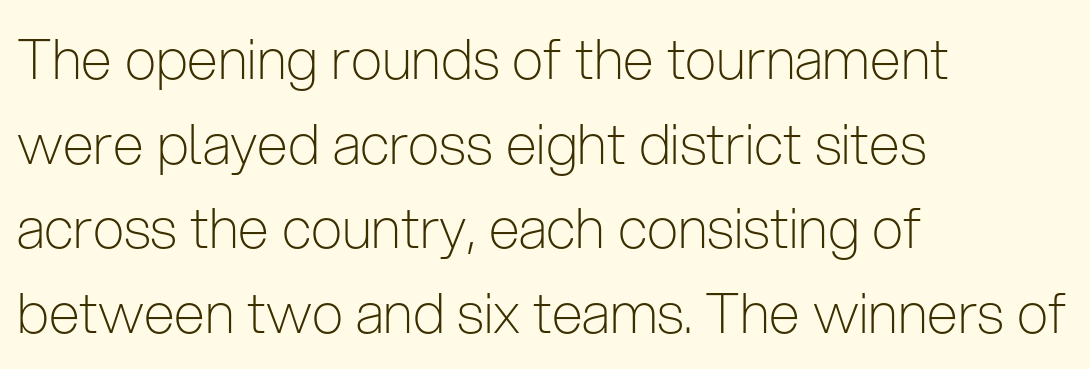
The image shows 56 px light, condensed sans-serif type, upright; set left-aligned, normal line spacing (1.51x), normal letter spacing, not underlined; low stroke contrast and a medium x-height.
